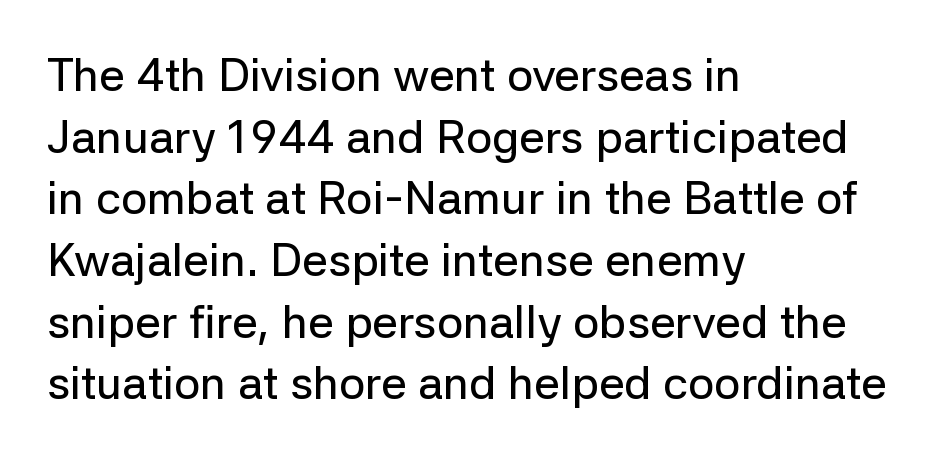
The image shows 46 px sans-serif type, upright; set left-aligned, normal line spacing (1.34x), normal letter spacing, not underlined; low stroke contrast and a medium x-height.
